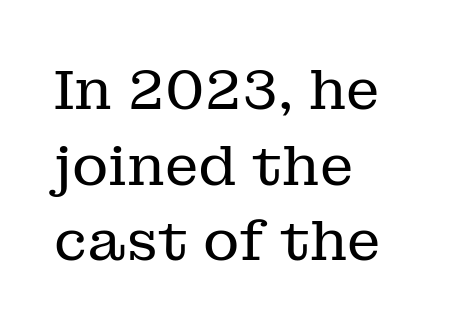
The image shows 56 px regular-weight serif type, upright; set left-aligned, normal line spacing (1.35x), normal letter spacing, not underlined; low stroke contrast and a medium x-height.
